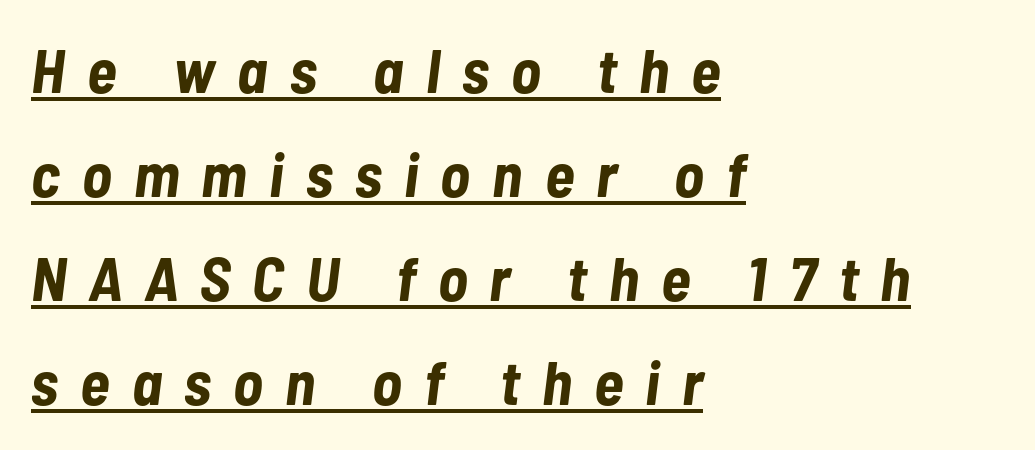
Q: Is the text bold? A: Yes.
Q: Is the text italic (slanted)? A: Yes, it leans right by about 7 degrees.
Q: Is the text underlined? A: Yes.
Q: How is the paragraph aligned? A: Left-aligned.
Q: Is the spacing between letters normal or unusually wide? A: Unusually wide.
Q: Is the spacing between lines tight, normal or loose? A: Normal.
Q: Width (condensed, normal, or wide)? A: Condensed.
Q: Stroke contrast? A: Low.
Q: x-height? A: Medium.
Q: Monospaced? A: No.
